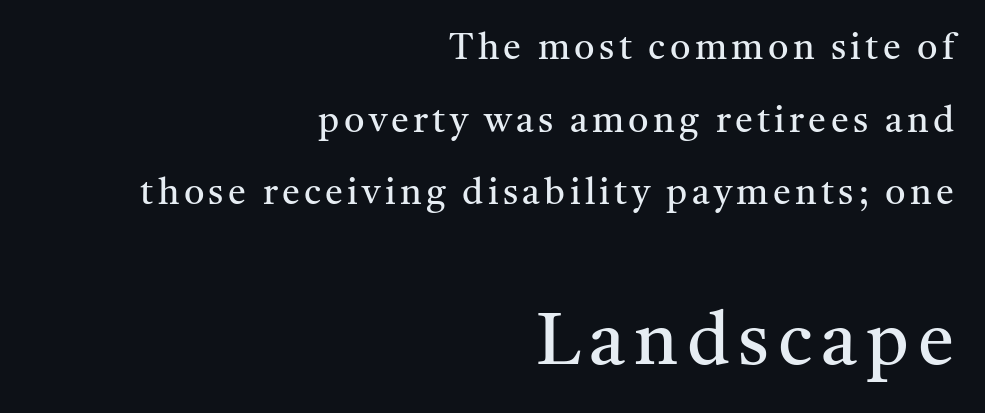
Unlike italic type, these characters show no tilt at all. The weight would be labelled regular, book, light, or lighter still. Interline gaps are noticeably wide in this sample. Which chunk is bigger? The second one — the bottom block dwarfs the top. Is this a fixed-width face? No — the glyphs have proportional, varying widths. Casual observation: everything's shoved over to the right.
